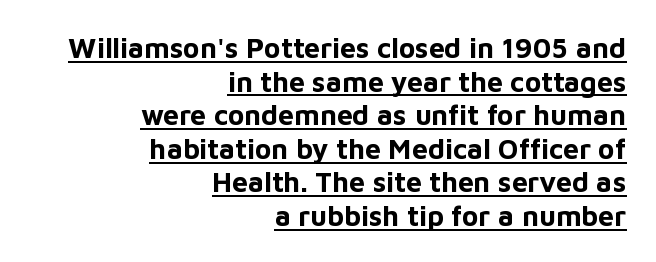
Q: Is the text bold? A: Yes.
Q: Is the text italic (slanted)? A: No, it is upright.
Q: Is the typeface a serif or a sans-serif typeface? A: Sans-serif.
Q: Is the text underlined? A: Yes.
Q: How is the paragraph aligned? A: Right-aligned.
Q: Is the spacing between letters normal or unusually wide? A: Normal.
Q: Width (condensed, normal, or wide)? A: Normal.
Q: Stroke contrast? A: Low.
Q: x-height? A: Medium.
Q: Monospaced? A: No.
